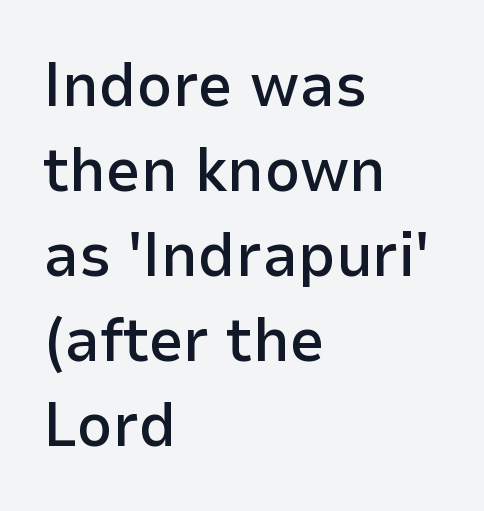
The letters are semibold — heavier than regular but short of a full bold. Unlike italic type, these characters show no tilt at all. Vertical spacing — default. You could not count columns in this text — the font is proportionally spaced. Stroke terminals: plain, sans-serif.
